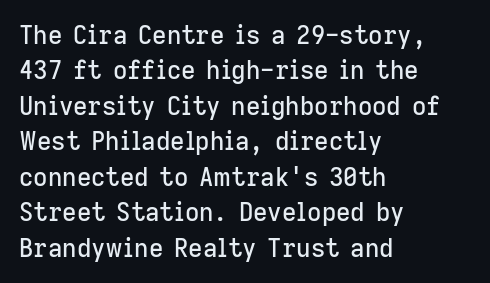
Q: Is the text italic (slanted)? A: No, it is upright.
Q: Is the text underlined? A: No.
Q: How is the paragraph aligned? A: Left-aligned.
Q: Is the spacing between letters normal or unusually wide? A: Normal.
Q: Is the spacing between lines tight, normal or loose? A: Normal.
